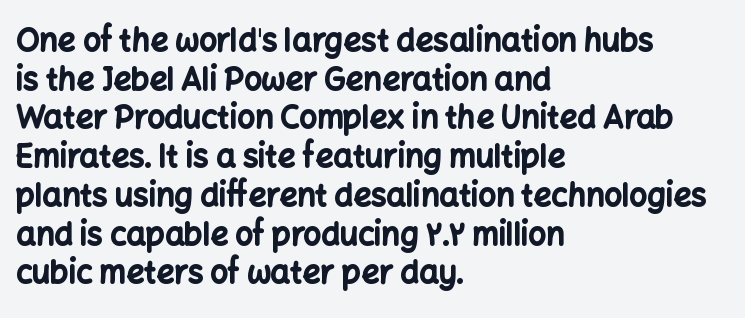
In CSS terms this would be text-align: left. A full-strength bold gives these letters their thick strokes. The rendering keeps characters at their native spacing. Stroke terminals: plain, sans-serif. Posture: straight, roman, zero tilt. Decoration check: the copy has no underline.
